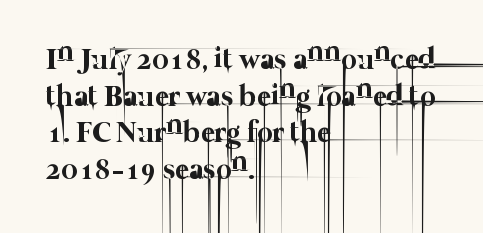
The image shows 30 px thin type; set left-aligned, line spacing 1.22x, normal letter spacing, not underlined; low stroke contrast and a medium x-height.
